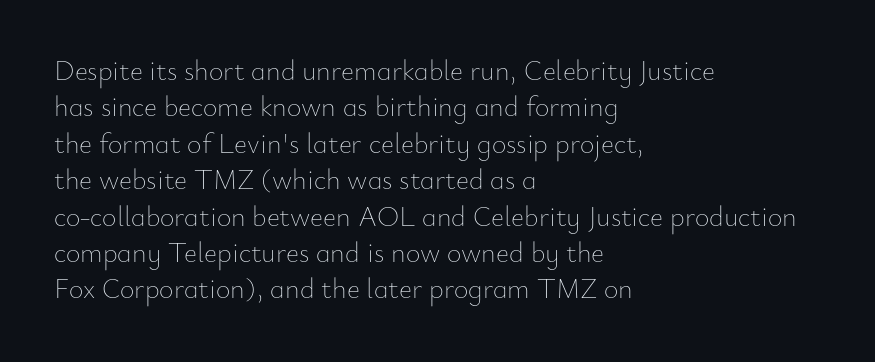
The image shows 28 px thin type, upright; set left-aligned, normal line spacing (1.3x), normal letter spacing, not underlined; low stroke contrast and a small x-height.
